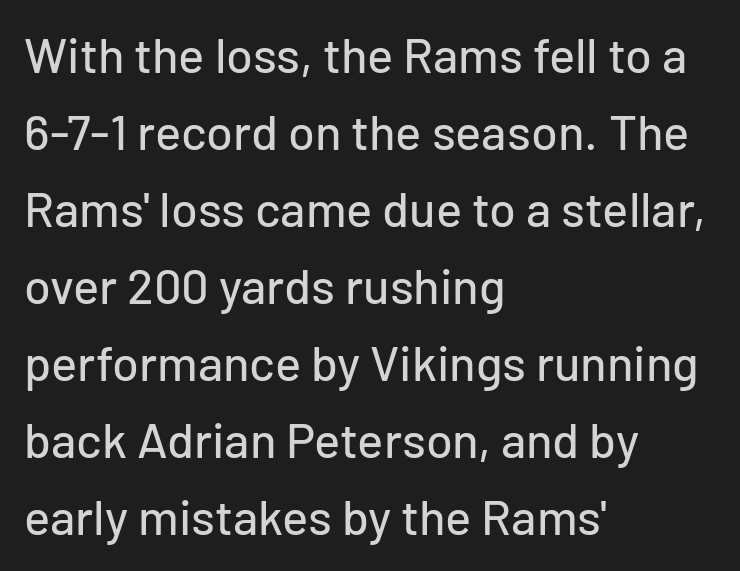
The image shows 49 px sans-serif type, upright; set left-aligned, normal line spacing (1.57x), normal letter spacing, not underlined; low stroke contrast and a medium x-height.
